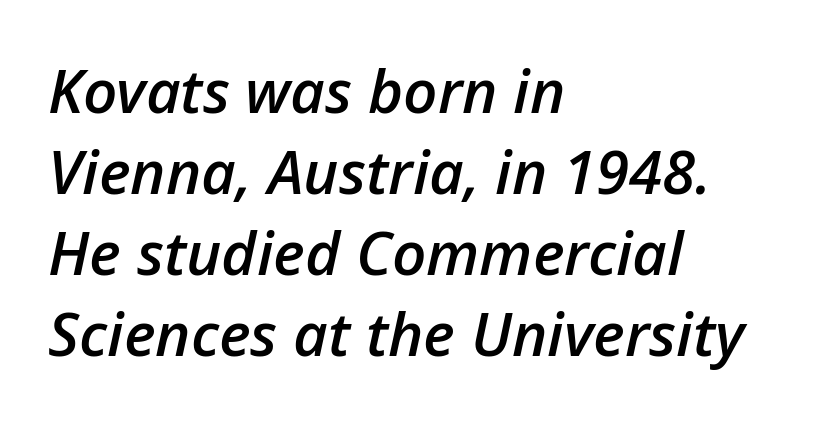
The image shows 60 px semibold type, italic (leaning right); set left-aligned, normal line spacing (1.35x), normal letter spacing, not underlined; low stroke contrast and a medium x-height.
